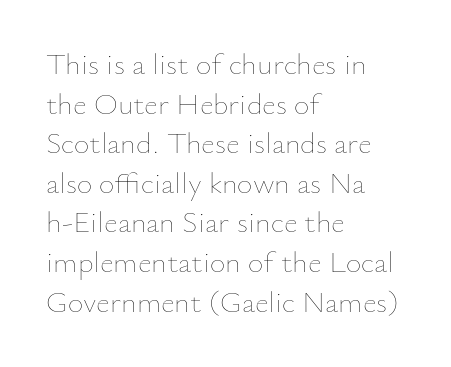
{"italic": "no", "bold": "no", "weight": "thin", "width": "normal", "stroke_contrast": "low", "x_height": "small", "monospaced": "no", "underline": "no", "align": "left", "line_spacing": "normal", "line_spacing_ratio": 1.32, "letter_spacing": "normal", "letter_spacing_em": 0.0, "glyph_px": 30}
